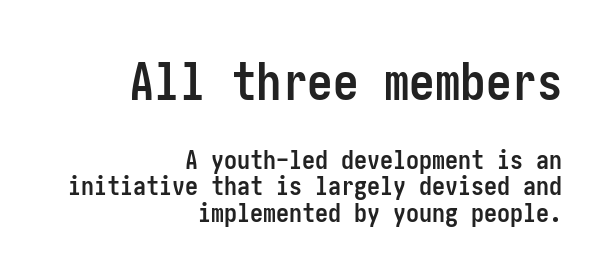
Q: Is the text bold? A: Yes.
Q: Is the text italic (slanted)? A: No, it is upright.
Q: Is the typeface a serif or a sans-serif typeface? A: Sans-serif.
Q: Is the text underlined? A: No.
Q: How is the paragraph aligned? A: Right-aligned.
Q: Is the spacing between letters normal or unusually wide? A: Normal.
Q: Is the spacing between lines tight, normal or loose? A: Tight.
Q: Which block of text is set in a larger size, the first (top) or the second (bottom)? A: The first (top) one.
Q: Width (condensed, normal, or wide)? A: Condensed.
Q: Stroke contrast? A: Low.
Q: x-height? A: Medium.
